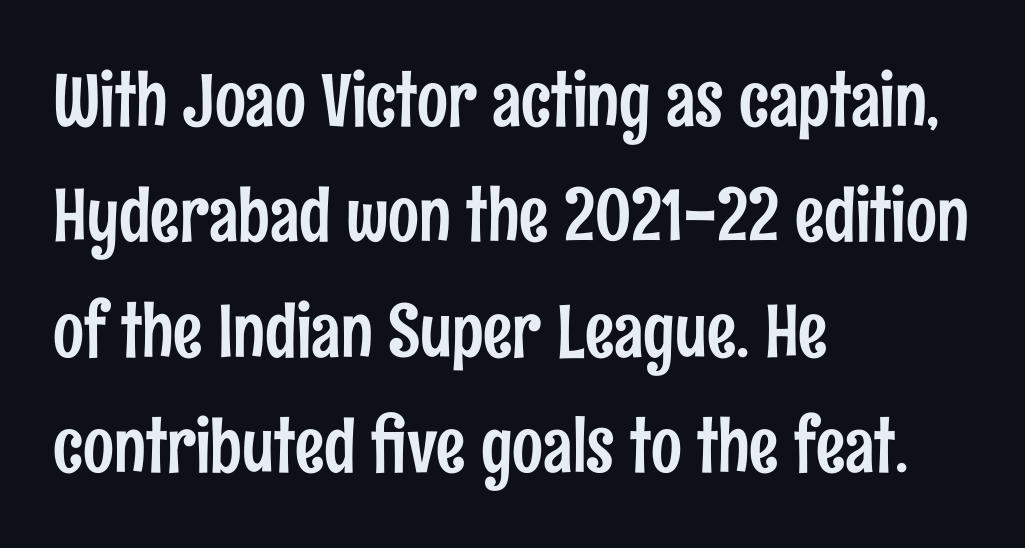
{"serif": "no", "italic": "no", "width": "condensed", "stroke_contrast": "low", "x_height": "medium", "monospaced": "no", "underline": "no", "align": "left", "line_spacing": "normal", "line_spacing_ratio": 1.58, "letter_spacing": "normal", "letter_spacing_em": 0.0, "glyph_px": 73}
